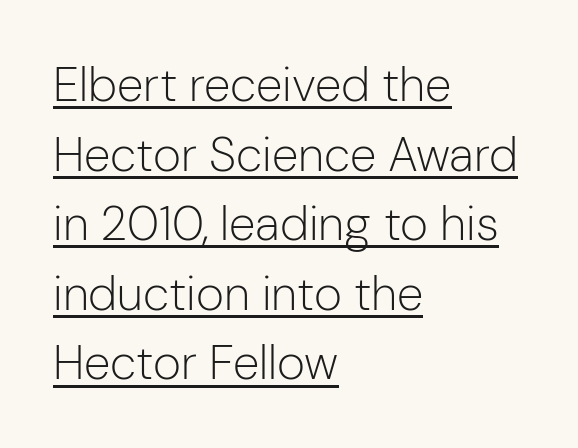
Q: Is the text bold? A: No.
Q: Is the text italic (slanted)? A: No, it is upright.
Q: Is the typeface a serif or a sans-serif typeface? A: Sans-serif.
Q: Is the text underlined? A: Yes.
Q: How is the paragraph aligned? A: Left-aligned.
Q: Is the spacing between letters normal or unusually wide? A: Normal.
Q: Is the spacing between lines tight, normal or loose? A: Normal.
Q: Width (condensed, normal, or wide)? A: Normal.
Q: Stroke contrast? A: Low.
Q: x-height? A: Medium.
Q: Monospaced? A: No.
